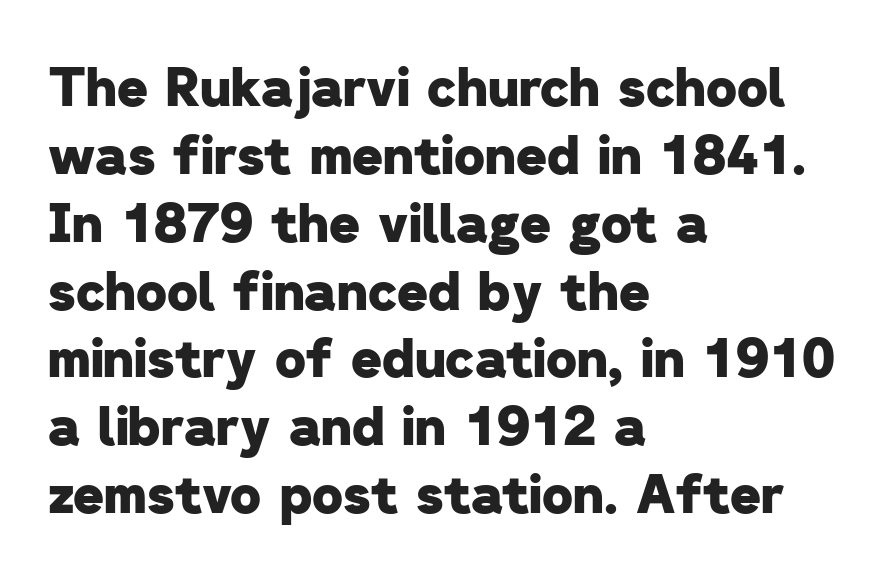
Regarding serifs, this sample does without them. Words float on clear page, feet unadorned. This sample is left-justified, so line endings fall wherever the words run out. Glyph-to-glyph distance matches everyday printed text. What weight is shown? A full bold with thick strokes. Regarding leading, the lines here are spaced in the standard way.
